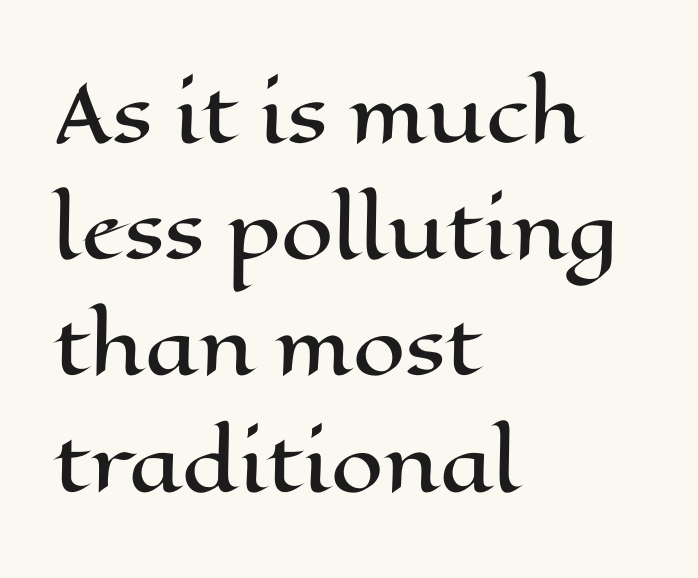
The image shows 75 px wide type, upright; set left-aligned, normal line spacing (1.55x), normal letter spacing, not underlined; high stroke contrast and a medium x-height.
